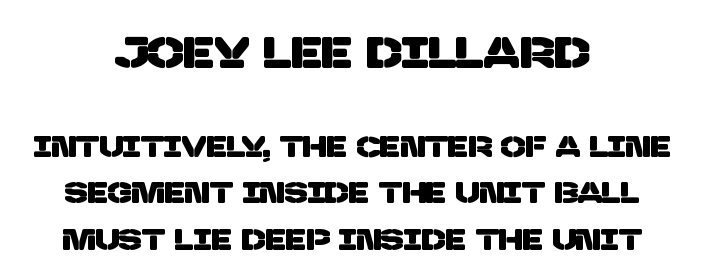
Q: Is the typeface a serif or a sans-serif typeface? A: Sans-serif.
Q: Is the text underlined? A: No.
Q: How is the paragraph aligned? A: Centered.
Q: Is the spacing between letters normal or unusually wide? A: Normal.
Q: Is the spacing between lines tight, normal or loose? A: Normal.
Q: Which block of text is set in a larger size, the first (top) or the second (bottom)? A: The first (top) one.
Q: Width (condensed, normal, or wide)? A: Normal.
Q: Stroke contrast? A: Low.
Q: x-height? A: Large.
Q: Monospaced? A: No.
